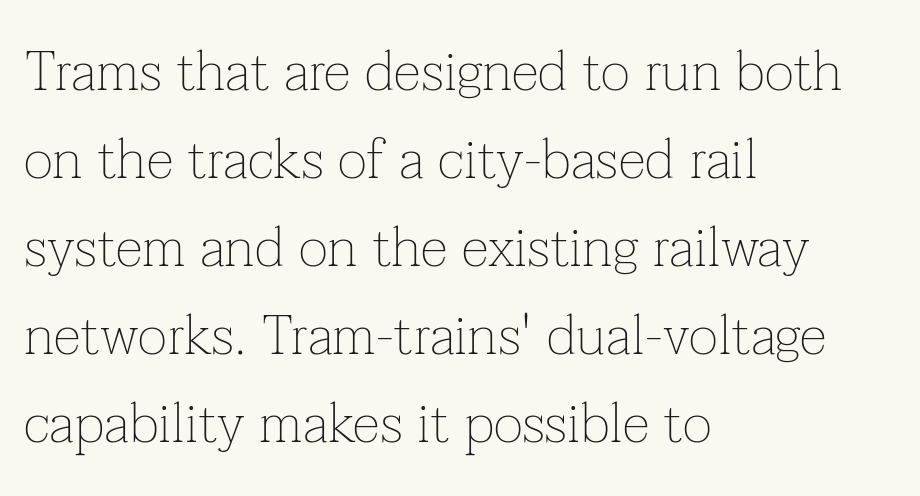
Underline: absent. Line spacing here is normal. The typesetter chose a ragged-right arrangement here. Posture: vertical.
